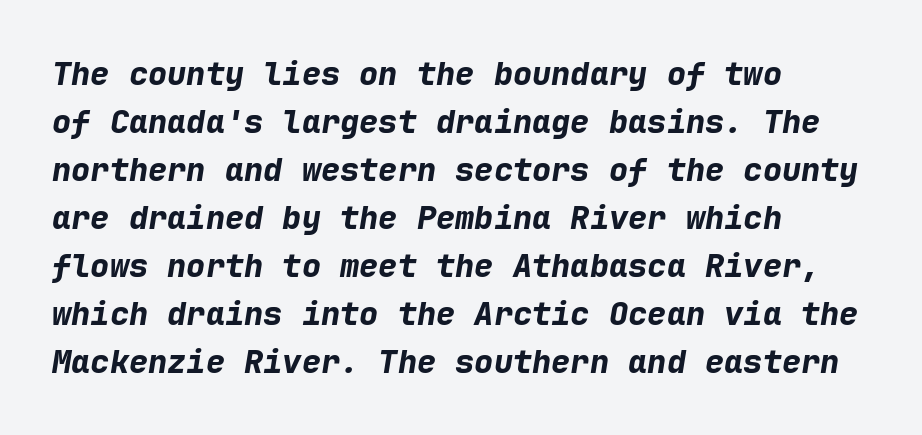
{"italic": "yes", "lean": "right", "slant_degrees": 9, "bold": "yes", "weight": "bold", "width": "normal", "stroke_contrast": "low", "x_height": "medium", "monospaced": "yes", "underline": "no", "align": "left", "line_spacing": "normal", "line_spacing_ratio": 1.5, "letter_spacing": "normal", "letter_spacing_em": 0.0, "glyph_px": 32}
